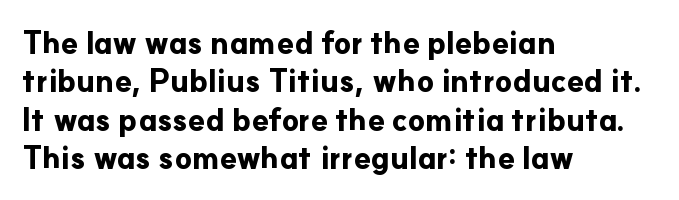
The image shows 31 px bold sans-serif type, upright; set left-aligned, line spacing 1.24x, normal letter spacing, not underlined; low stroke contrast and a small x-height.
